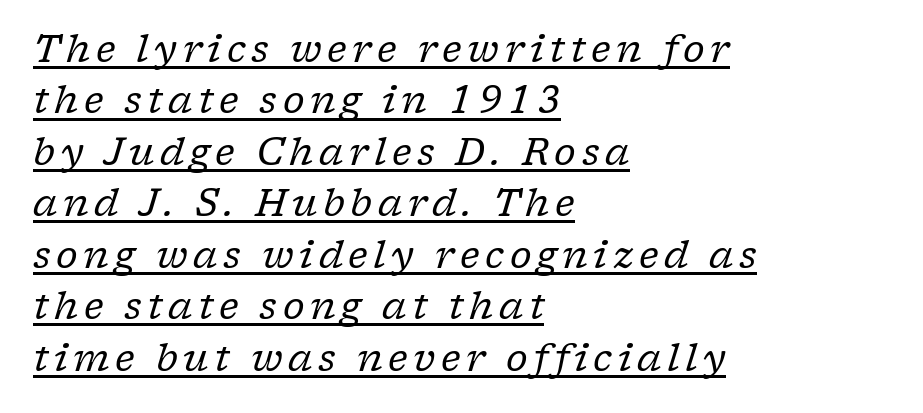
The image shows 37 px regular-weight serif type, italic (leaning right); set left-aligned, normal line spacing (1.39x), underlined; low stroke contrast and a medium x-height.
